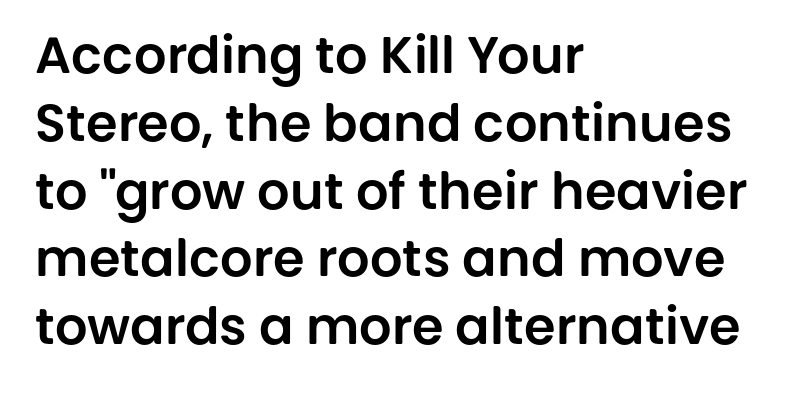
The image shows 51 px sans-serif type, upright; set left-aligned, normal line spacing (1.33x), normal letter spacing, not underlined; low stroke contrast and a large x-height.
